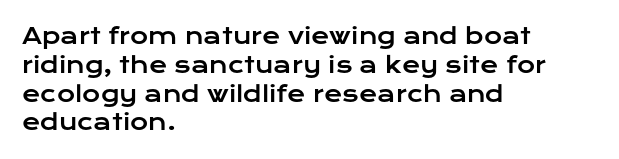
The image shows 22 px text type, upright; set left-aligned, normal line spacing (1.31x), normal letter spacing, not underlined.
